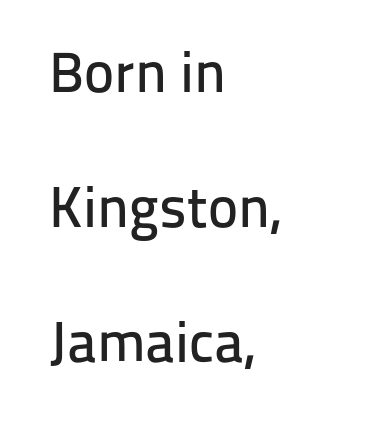
Every stem runs plumb, perpendicular to the baseline. This rendering features lettering with no underline. Widely set lines give the paragraph a tall, airy silhouette. Each word holds together tightly as a unit, with standard inter-letter gaps. Here the designer chose a conventional face with non-uniform glyph widths.
